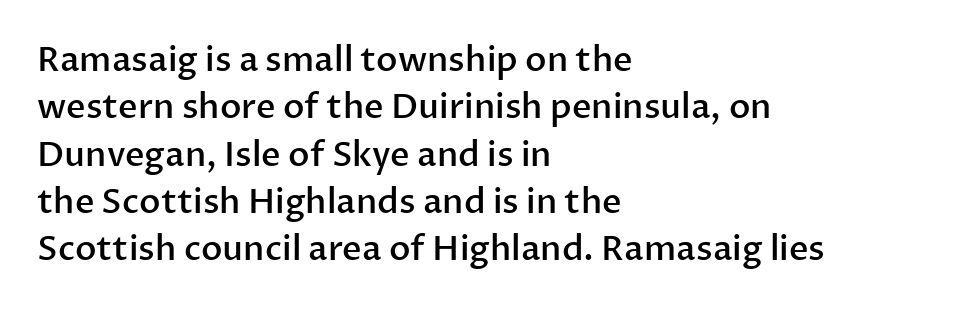
The image shows 34 px semibold sans-serif type, upright; set left-aligned, normal line spacing (1.39x), normal letter spacing, not underlined; low stroke contrast and a medium x-height.
